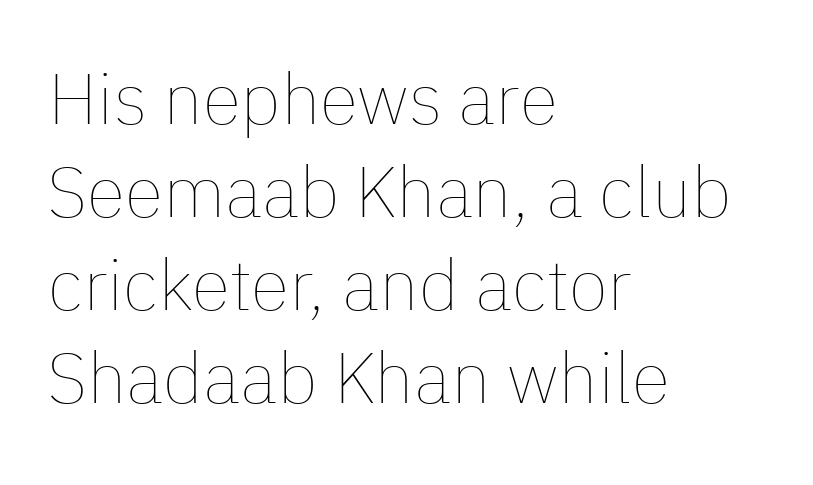
{"italic": "no", "bold": "no", "weight": "thin", "width": "normal", "stroke_contrast": "low", "x_height": "medium", "monospaced": "no", "underline": "no", "align": "left", "line_spacing": "normal", "line_spacing_ratio": 1.31, "letter_spacing": "normal", "letter_spacing_em": 0.0, "glyph_px": 71}
